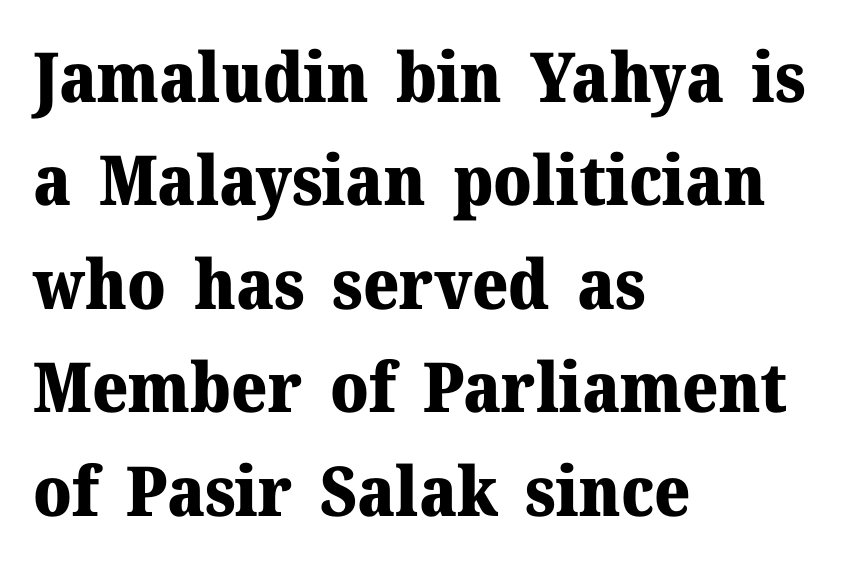
{"serif": "yes", "italic": "no", "bold": "yes", "weight": "heavy", "width": "normal", "stroke_contrast": "medium", "x_height": "medium", "monospaced": "no", "underline": "no", "align": "left", "line_spacing": "normal", "line_spacing_ratio": 1.5, "letter_spacing": "normal", "letter_spacing_em": 0.0, "glyph_px": 69}
